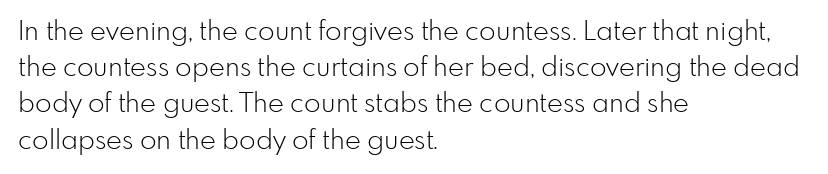
Q: Is the text bold? A: No.
Q: Is the text italic (slanted)? A: No, it is upright.
Q: Is the text underlined? A: No.
Q: How is the paragraph aligned? A: Left-aligned.
Q: Is the spacing between letters normal or unusually wide? A: Normal.
Q: Is the spacing between lines tight, normal or loose? A: Normal.
